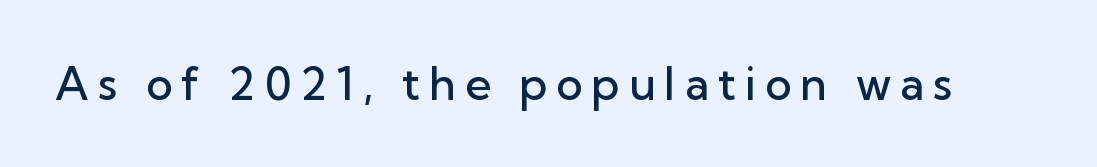
The image shows 45 px semibold sans-serif type, upright; set unusually wide letter spacing (+0.2 em), not underlined; low stroke contrast and a medium x-height.
